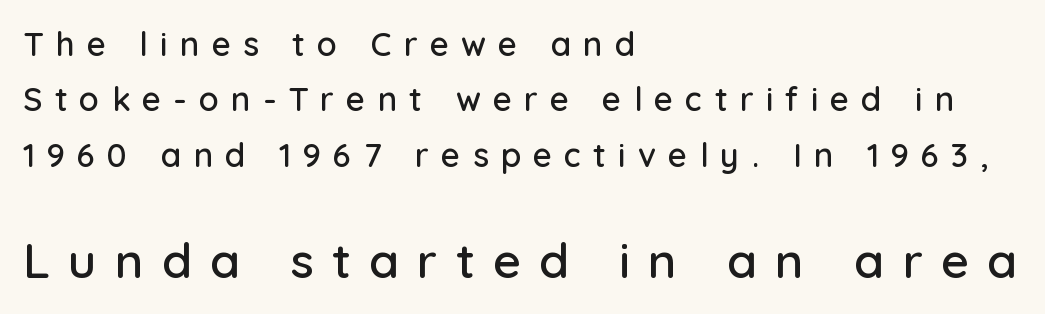
{"serif": "no", "italic": "no", "width": "normal", "stroke_contrast": "low", "x_height": "medium", "monospaced": "no", "underline": "no", "align": "left", "line_spacing": "normal", "line_spacing_ratio": 1.68, "letter_spacing": "wide", "letter_spacing_em": 0.37, "larger_block": "second", "size_ratio": 1.48, "glyph_px": 49}
